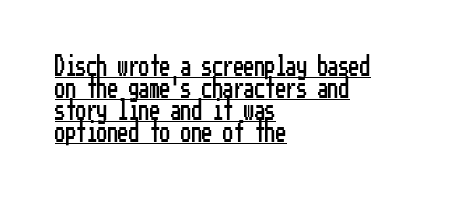
{"italic": "no", "underline": "yes", "align": "left", "line_spacing": "tight", "line_spacing_ratio": 1.04, "letter_spacing": "normal", "letter_spacing_em": 0.0, "glyph_px": 21}
